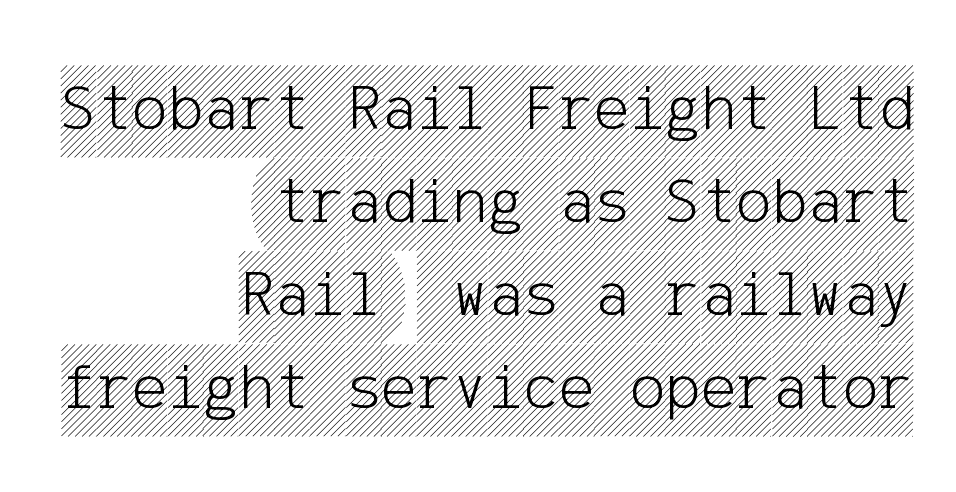
Q: Is the text italic (slanted)? A: No, it is upright.
Q: Is the text underlined? A: No.
Q: How is the paragraph aligned? A: Right-aligned.
Q: Is the spacing between letters normal or unusually wide? A: Normal.
Q: Is the spacing between lines tight, normal or loose? A: Normal.
Q: Width (condensed, normal, or wide)? A: Condensed.
Q: x-height? A: Large.
